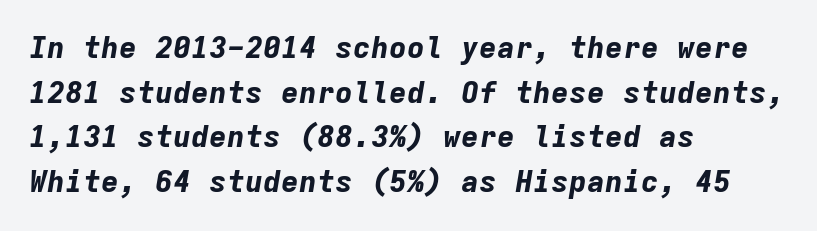
Q: Is the text bold? A: Yes.
Q: Is the text italic (slanted)? A: Yes, it leans right by about 9 degrees.
Q: Is the text underlined? A: No.
Q: How is the paragraph aligned? A: Left-aligned.
Q: Is the spacing between letters normal or unusually wide? A: Normal.
Q: Is the spacing between lines tight, normal or loose? A: Normal.
Q: Width (condensed, normal, or wide)? A: Normal.
Q: Stroke contrast? A: Low.
Q: x-height? A: Medium.
Q: Monospaced? A: Yes.
